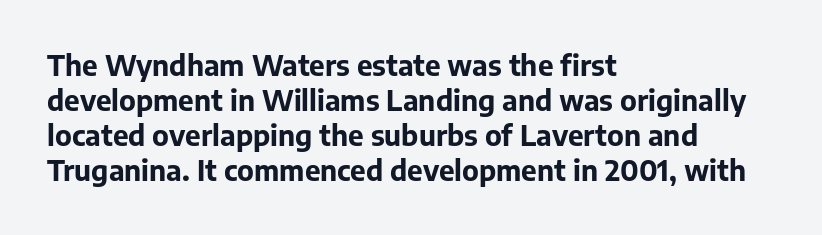
The image shows 28 px bold sans-serif type, upright; set left-aligned, normal line spacing (1.25x), normal letter spacing, not underlined; low stroke contrast and a medium x-height.
